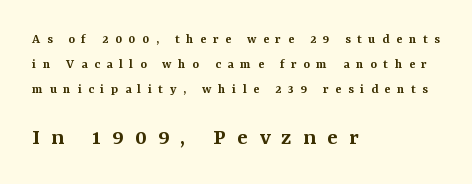
Q: Is the text bold? A: Semi-bold.
Q: Is the text italic (slanted)? A: No, it is upright.
Q: Is the text underlined? A: No.
Q: How is the paragraph aligned? A: Left-aligned.
Q: Is the spacing between letters normal or unusually wide? A: Unusually wide.
Q: Which block of text is set in a larger size, the first (top) or the second (bottom)? A: The second (bottom) one.
